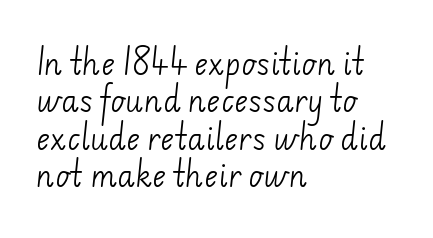
The image shows 29 px light sans-serif type; set left-aligned, normal line spacing (1.29x), normal letter spacing, not underlined; low stroke contrast and a small x-height.
